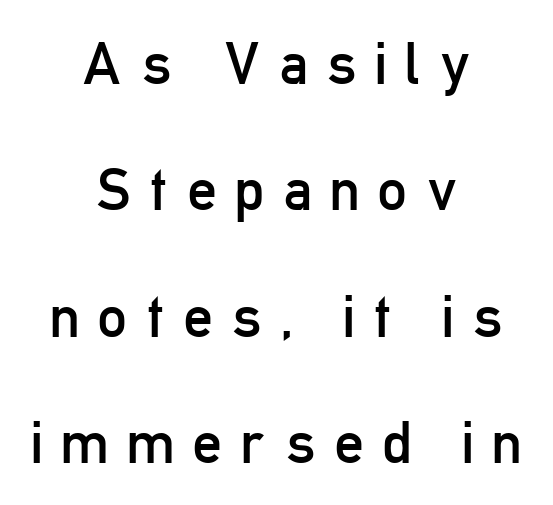
Q: Is the text bold? A: No.
Q: Is the text italic (slanted)? A: No, it is upright.
Q: Is the typeface a serif or a sans-serif typeface? A: Sans-serif.
Q: Is the text underlined? A: No.
Q: How is the paragraph aligned? A: Centered.
Q: Is the spacing between letters normal or unusually wide? A: Unusually wide.
Q: Is the spacing between lines tight, normal or loose? A: Loose.
Q: Width (condensed, normal, or wide)? A: Condensed.
Q: Stroke contrast? A: Low.
Q: x-height? A: Medium.
Q: Monospaced? A: No.
